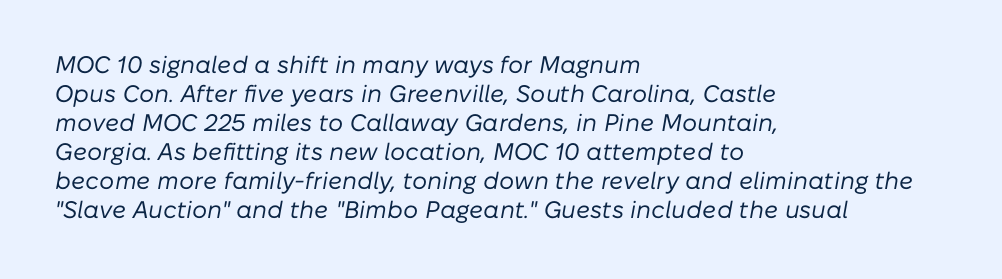
There is no visible air inserted between adjacent glyphs. No letter is thick-stroked: the sample isn't bold. The zone under the glyphs is completely vacant. Designer's note — italics engaged.
